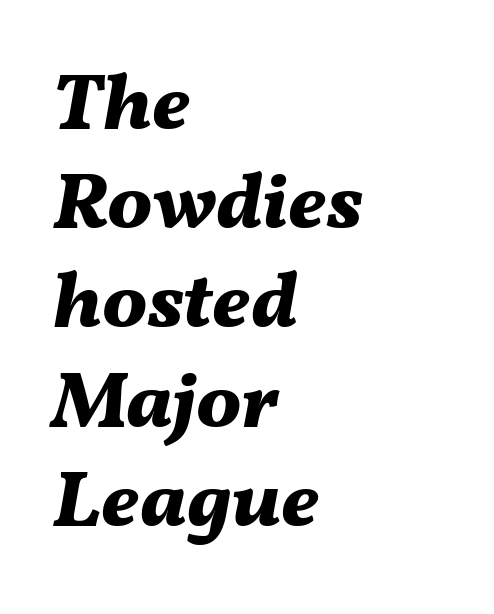
The space directly below the letters is spotless. Bold? Absolutely — the strokes are thick and heavy. You could call the tracking neutral — neither tight nor loose. You can tell it's italic because the verticals aren't actually vertical. Does the copy run flush right? No — it runs flush left. These lines are rendered in a variable-pitch font.
